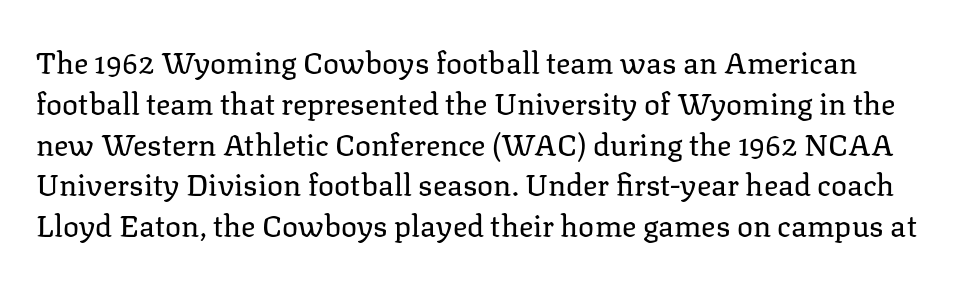
Check where the strokes stop: tiny serifs finish them off. No heavy texture on the line: the type isn't bold. Honestly, there is no underline to notice here at all. If you drew a line through each stem, it would be perfectly vertical. You could not count columns in this text — the font is proportionally spaced. How would I describe the line gaps? Plain and ordinary.
